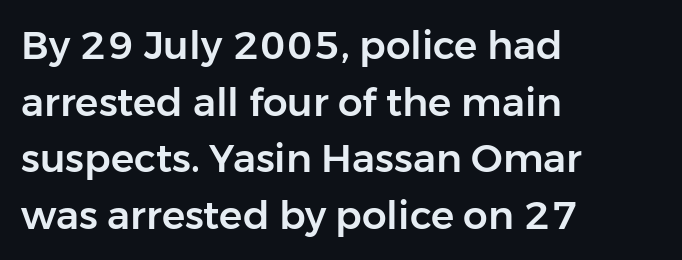
Q: Is the text italic (slanted)? A: No, it is upright.
Q: Is the typeface a serif or a sans-serif typeface? A: Sans-serif.
Q: Is the text underlined? A: No.
Q: How is the paragraph aligned? A: Left-aligned.
Q: Is the spacing between letters normal or unusually wide? A: Normal.
Q: Is the spacing between lines tight, normal or loose? A: Normal.
Q: Width (condensed, normal, or wide)? A: Normal.
Q: Stroke contrast? A: Low.
Q: x-height? A: Medium.
Q: Monospaced? A: No.
